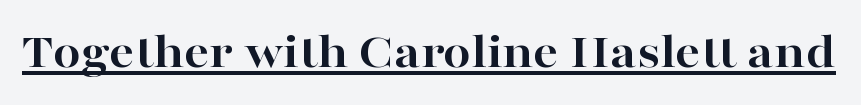
Q: Is the text bold? A: Yes.
Q: Is the text italic (slanted)? A: No, it is upright.
Q: Is the typeface a serif or a sans-serif typeface? A: Serif.
Q: Is the text underlined? A: Yes.
Q: Is the spacing between letters normal or unusually wide? A: Normal.
Q: Width (condensed, normal, or wide)? A: Wide.
Q: Stroke contrast? A: High.
Q: x-height? A: Medium.
Q: Monospaced? A: No.
